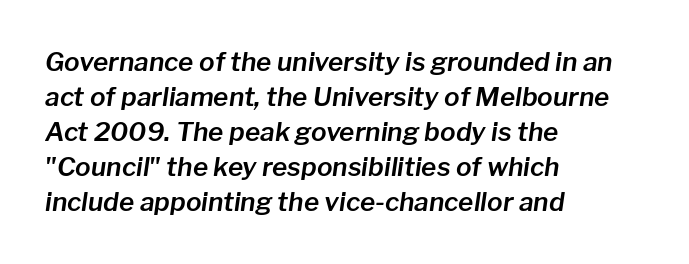
{"italic": "yes", "lean": "right", "slant_degrees": 8, "underline": "no", "align": "left", "line_spacing": "normal", "line_spacing_ratio": 1.35, "letter_spacing": "normal", "letter_spacing_em": 0.0, "glyph_px": 26}
